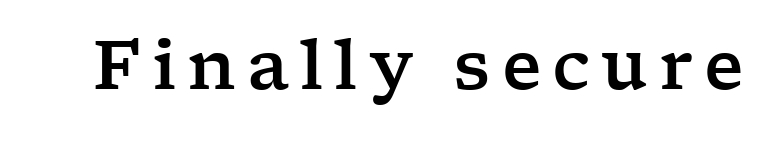
The axis of the letterforms is exactly vertical. Old-style or modern, the face here clearly has serifs. The rendering uses natural spacing where letterforms have individual widths. The specimen omits any rule beneath the text block's lines.
